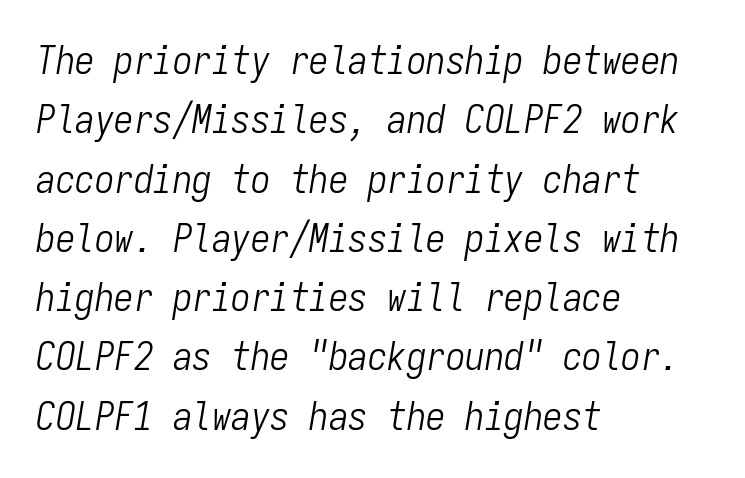
The image shows 39 px light, condensed type, italic (leaning right), monospaced; set left-aligned, normal line spacing (1.52x), normal letter spacing, not underlined; low stroke contrast and a medium x-height.
